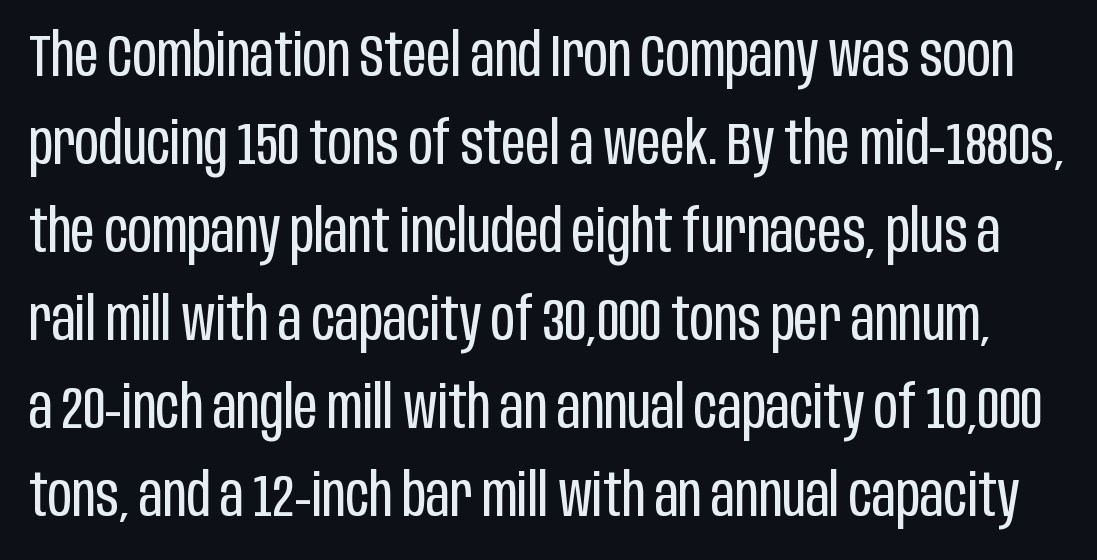
Q: Is the text bold? A: No.
Q: Is the text italic (slanted)? A: No, it is upright.
Q: Is the typeface a serif or a sans-serif typeface? A: Sans-serif.
Q: Is the text underlined? A: No.
Q: Is the spacing between letters normal or unusually wide? A: Normal.
Q: Is the spacing between lines tight, normal or loose? A: Normal.
Q: Width (condensed, normal, or wide)? A: Condensed.
Q: Stroke contrast? A: Low.
Q: x-height? A: Large.
Q: Monospaced? A: No.
